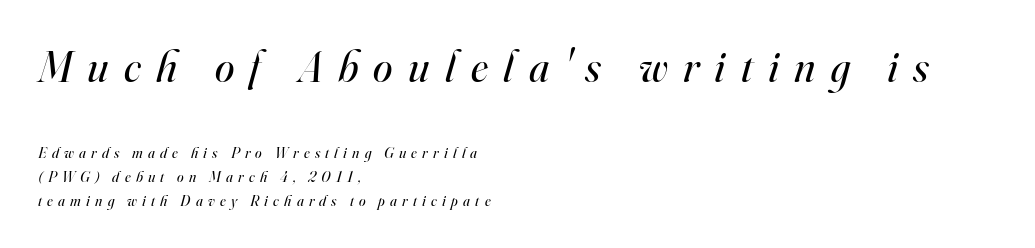
The image shows 44 px regular-weight serif type, italic (leaning right); set left-aligned, normal line spacing (1.59x), unusually wide letter spacing (+0.35 em), not underlined; the first (top) block is 2.93x larger; high stroke contrast and a small x-height.
